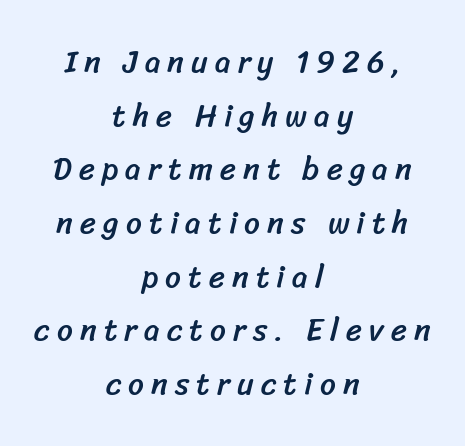
Which margin do the lines hug? Neither — every line sits in the middle. These lines are rendered in a variable-pitch font. How are the letters spaced? Widely, with obvious added tracking. Descenders are the only things crossing below the line. These lines are composed in type without serifs.
